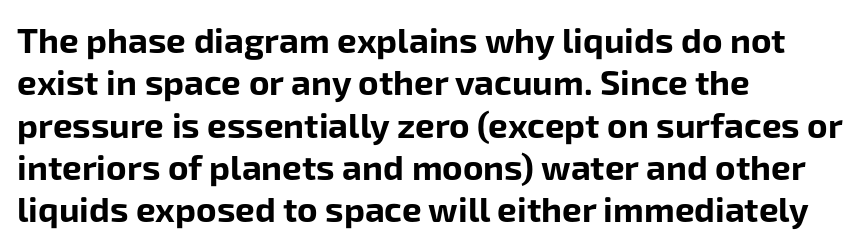
The image shows 35 px bold sans-serif type, upright; set left-aligned, line spacing 1.21x, normal letter spacing, not underlined; low stroke contrast and a medium x-height.
